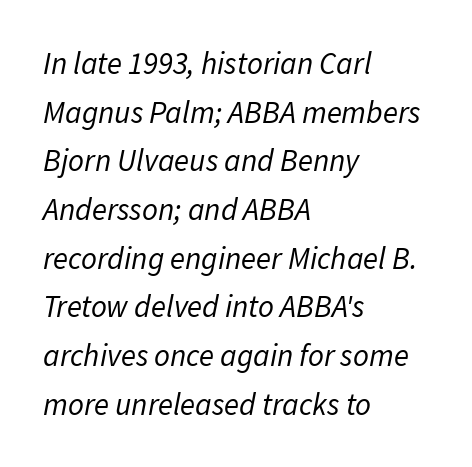
{"italic": "yes", "lean": "right", "slant_degrees": 11, "bold": "no", "weight": "regular", "width": "normal", "stroke_contrast": "low", "x_height": "medium", "monospaced": "no", "underline": "no", "align": "left", "line_spacing": "normal", "line_spacing_ratio": 1.57, "letter_spacing": "normal", "letter_spacing_em": 0.0, "glyph_px": 31}
